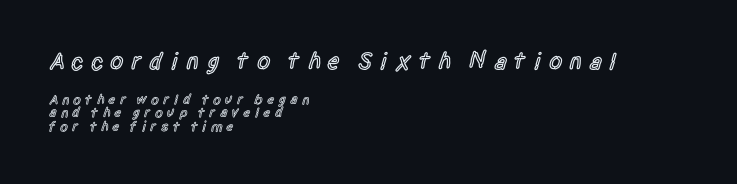
Baseline-to-baseline distance is barely more than the letter height. The line texture is sparse and dotted thanks to wide tracking. Look at the stroke-to-counter ratio: somewhat heavy, a semibold. Check the space under the baseline: it is left empty. The block sitting higher on the canvas is the one with enlarged characters.
